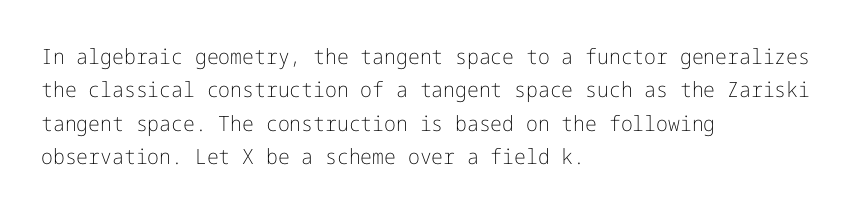
How would I describe the line gaps? Plain and ordinary. Weight: in the light-to-regular range. The type is set solid horizontally, with unmodified tracking. The lines are quadded left.
